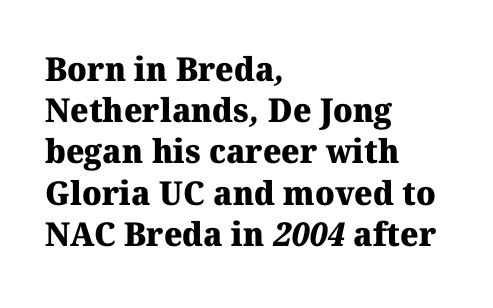
The image shows 33 px heavy serif type; set left-aligned, normal line spacing (1.25x), normal letter spacing, not underlined; medium stroke contrast and a medium x-height.
